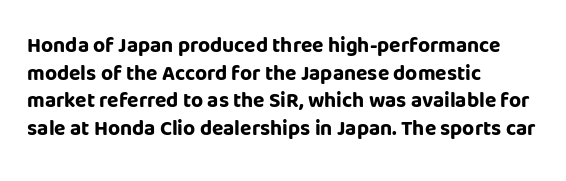
It's the straight-up-and-down kind of type. The words here are not underlined. Summary of vertical rhythm: regular, with standard interline spacing. Alignment: flush left. The rendering keeps characters at their native spacing.
